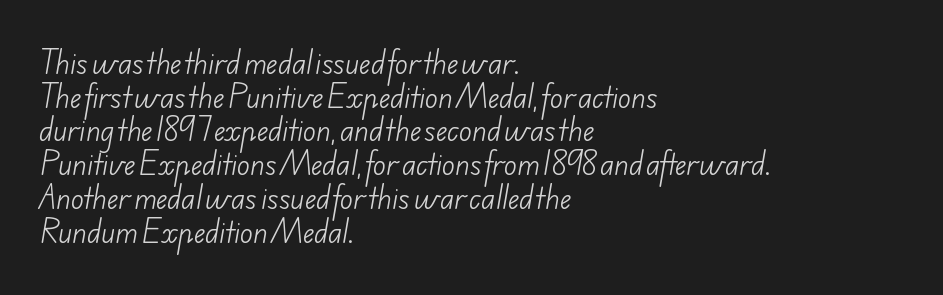
Is the type heavy? It reads as light-to-regular instead. This block has exactly the height ordinary leading produces. Teacher's note: observe the even left margin — that is flush-left alignment. Beneath every word, the page is bare. The letterforms sit shoulder to shoulder at normal distance.
